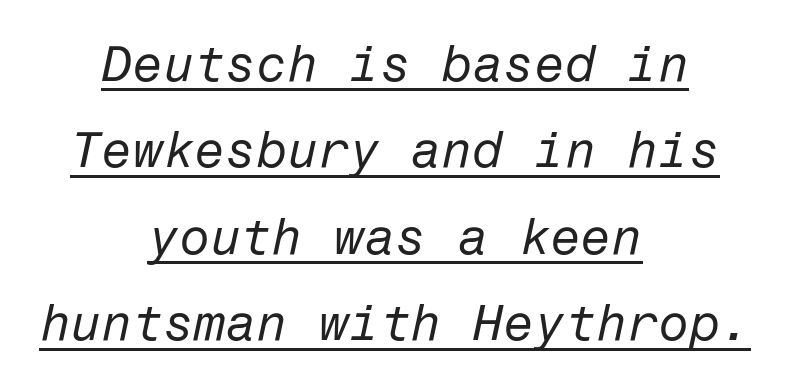
Q: Is the text bold? A: No.
Q: Is the text italic (slanted)? A: Yes, it leans right by about 12 degrees.
Q: Is the text underlined? A: Yes.
Q: How is the paragraph aligned? A: Centered.
Q: Is the spacing between letters normal or unusually wide? A: Normal.
Q: Width (condensed, normal, or wide)? A: Normal.
Q: Stroke contrast? A: Low.
Q: x-height? A: Medium.
